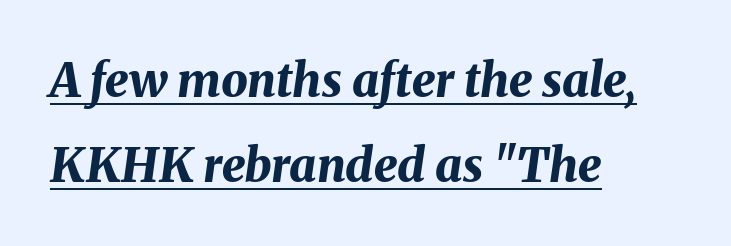
Q: Is the text bold? A: Yes.
Q: Is the text italic (slanted)? A: Yes, it leans right by about 8 degrees.
Q: Is the text underlined? A: Yes.
Q: How is the paragraph aligned? A: Left-aligned.
Q: Is the spacing between letters normal or unusually wide? A: Normal.
Q: Width (condensed, normal, or wide)? A: Normal.
Q: Stroke contrast? A: Medium.
Q: x-height? A: Medium.
Q: Monospaced? A: No.
